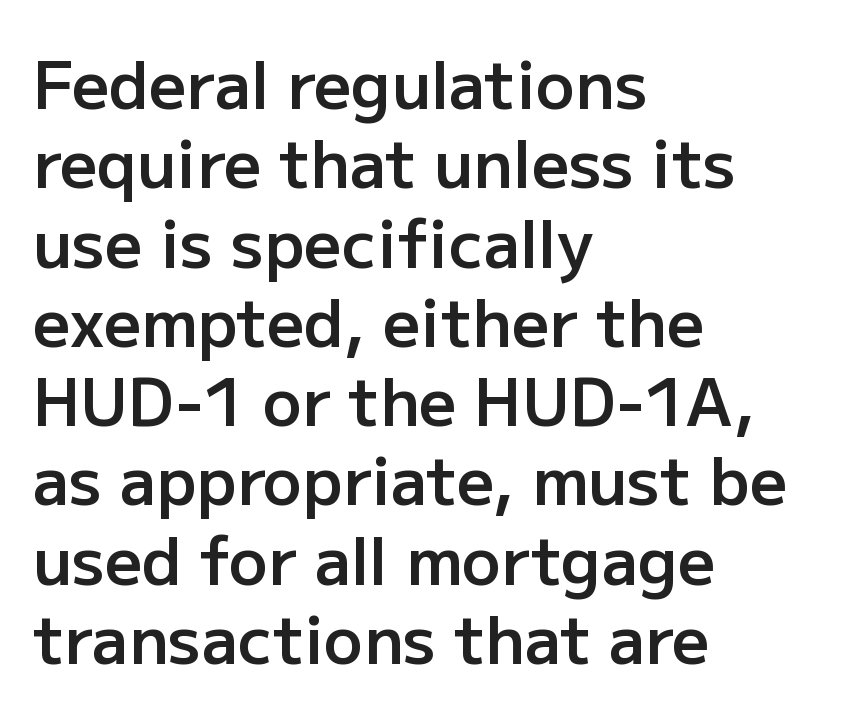
The image shows 65 px semibold sans-serif type, upright; set left-aligned, line spacing 1.22x, normal letter spacing, not underlined; low stroke contrast and a medium x-height.
